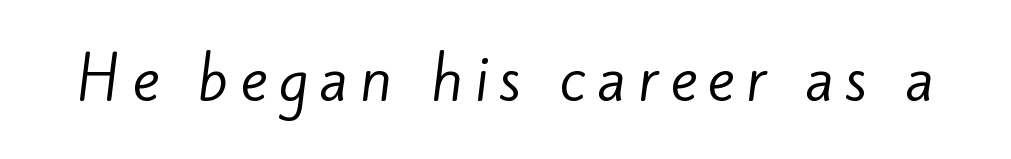
Spacing verdict: proportional, widths tailored to each character. Rule under the text: the space is simply empty. The typesetting does not lean heavy: it is not bold. The text was rendered using a sans face with plain stroke endings.
